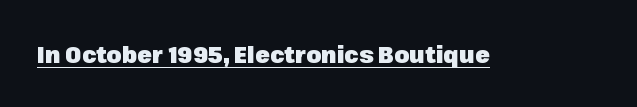
The image shows 24 px bold type, upright; set normal letter spacing, underlined.
